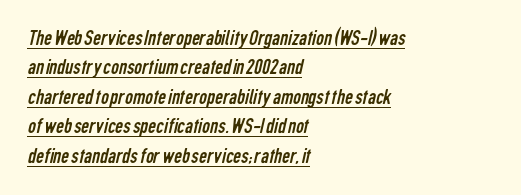
The image shows 22 px text type; set left-aligned, normal line spacing (1.34x), normal letter spacing, underlined.
